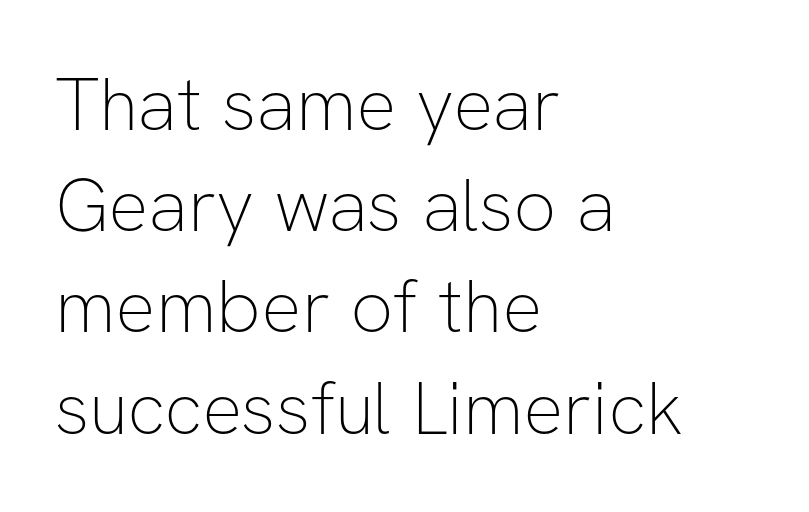
Do the letters lean? They stand straight. Letters have the restrained weight of plain body copy at most. Left-aligned paragraph, ragged on the right. Successive baselines arrive at the customary interval. Quick note: underline off. The passage shown is typed in a proportional face where columns would drift.
